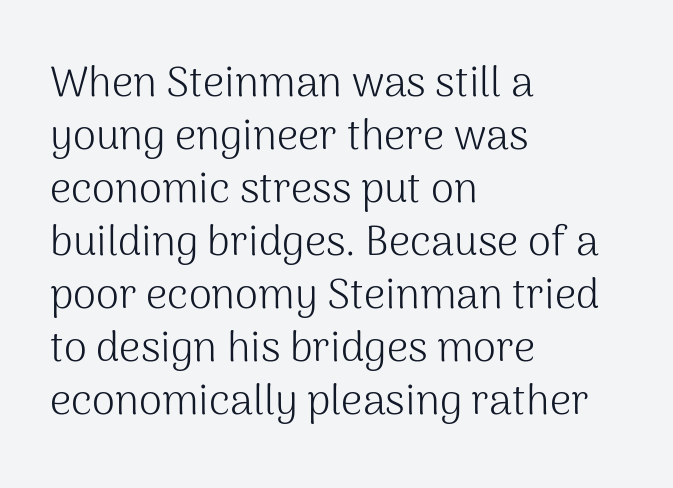
This sample has the flowing, uneven cadence of proportional lettering. The letters look calm and open, with moderate or lighter stems. The rag falls on the right side of this text block. Anything drawn beneath the words? Only blank space. Posture: vertical.
